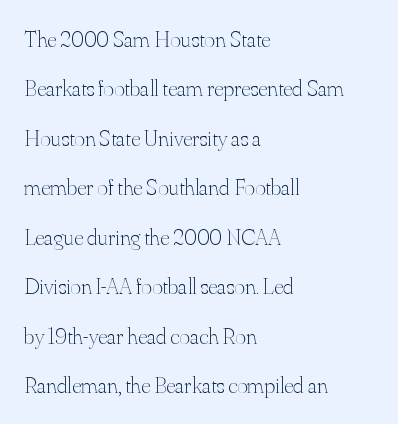
Q: Is the text bold? A: No.
Q: Is the text italic (slanted)? A: No, it is upright.
Q: Is the text underlined? A: No.
Q: How is the paragraph aligned? A: Left-aligned.
Q: Is the spacing between letters normal or unusually wide? A: Normal.
Q: Is the spacing between lines tight, normal or loose? A: Loose.
